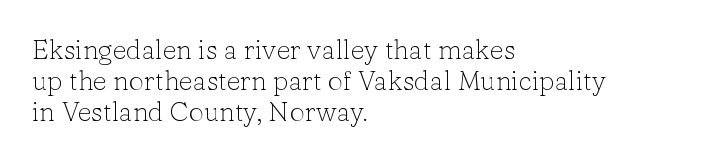
Q: Is the text bold? A: No.
Q: Is the text italic (slanted)? A: No, it is upright.
Q: Is the text underlined? A: No.
Q: How is the paragraph aligned? A: Left-aligned.
Q: Is the spacing between letters normal or unusually wide? A: Normal.
Q: Is the spacing between lines tight, normal or loose? A: Tight.
